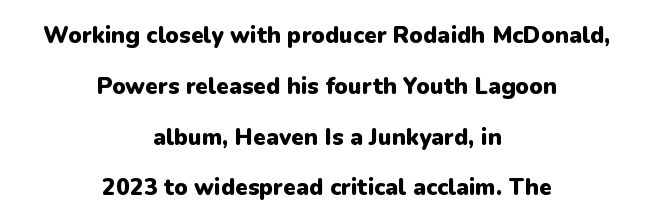
The image shows 23 px bold type, upright; set centered, loose line spacing (2.21x), normal letter spacing, not underlined.
